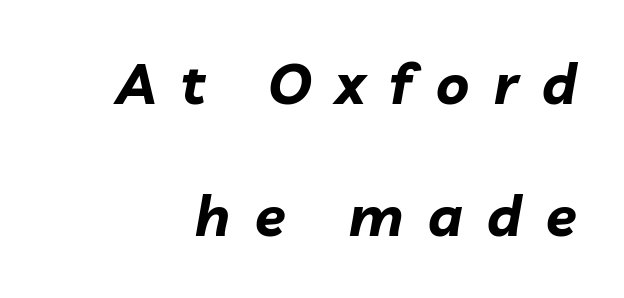
{"italic": "yes", "lean": "right", "slant_degrees": 10, "bold": "yes", "weight": "bold", "width": "normal", "stroke_contrast": "low", "x_height": "medium", "monospaced": "no", "underline": "no", "line_spacing": "loose", "line_spacing_ratio": 2.36, "letter_spacing": "wide", "letter_spacing_em": 0.44, "glyph_px": 56}
